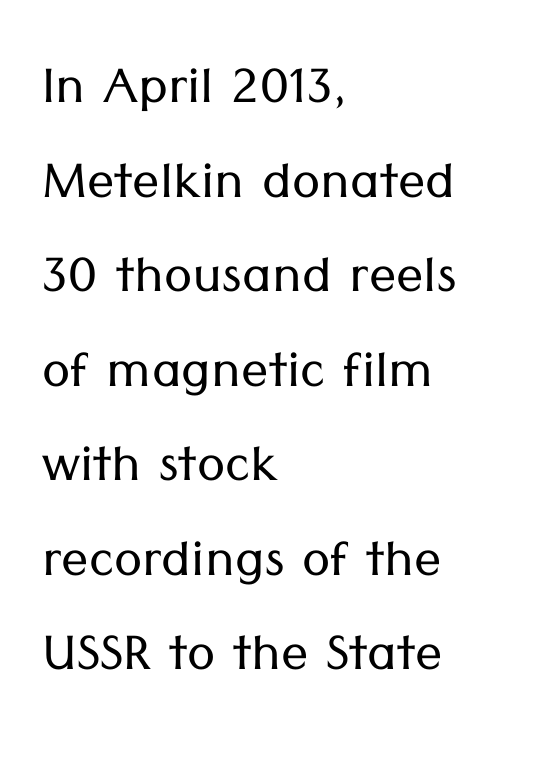
Q: Is the text bold? A: No.
Q: Is the text italic (slanted)? A: No, it is upright.
Q: Is the typeface a serif or a sans-serif typeface? A: Sans-serif.
Q: Is the text underlined? A: No.
Q: How is the paragraph aligned? A: Left-aligned.
Q: Is the spacing between letters normal or unusually wide? A: Normal.
Q: Is the spacing between lines tight, normal or loose? A: Normal.
Q: Width (condensed, normal, or wide)? A: Normal.
Q: Stroke contrast? A: Low.
Q: x-height? A: Medium.
Q: Monospaced? A: No.
